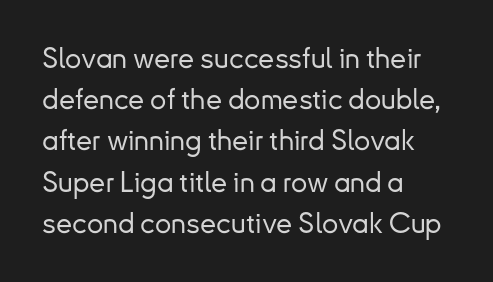
The image shows 29 px sans-serif type, upright; set left-aligned, normal line spacing (1.42x), normal letter spacing, not underlined; low stroke contrast and a small x-height.
